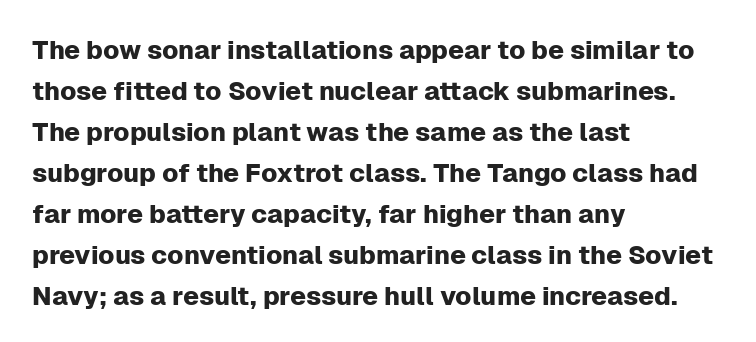
Descenders hang freely into open space. The font's upright variant was chosen for this text. Alignment: flush left. Leading: standard. The letterforms sit shoulder to shoulder at normal distance.
